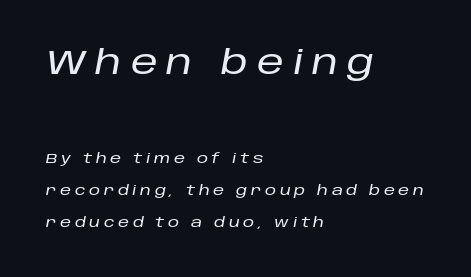
{"italic": "yes", "lean": "right", "slant_degrees": 10, "width": "normal", "stroke_contrast": "low", "x_height": "large", "monospaced": "no", "underline": "no", "align": "left", "line_spacing": "loose", "line_spacing_ratio": 2.28, "letter_spacing": "wide", "letter_spacing_em": 0.26, "larger_block": "first", "size_ratio": 2.43, "glyph_px": 34}
